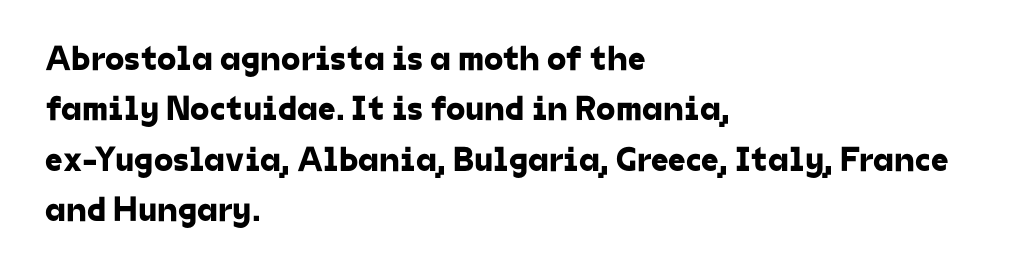
Serifs: no, the terminals of the letterforms are clean. The passage shown is typed in a proportional face where columns would drift. Only glyphs here, with clear space below each row. Tracking here is standard; glyphs follow each other at the usual distance. The rag falls on the right side of this text block.
